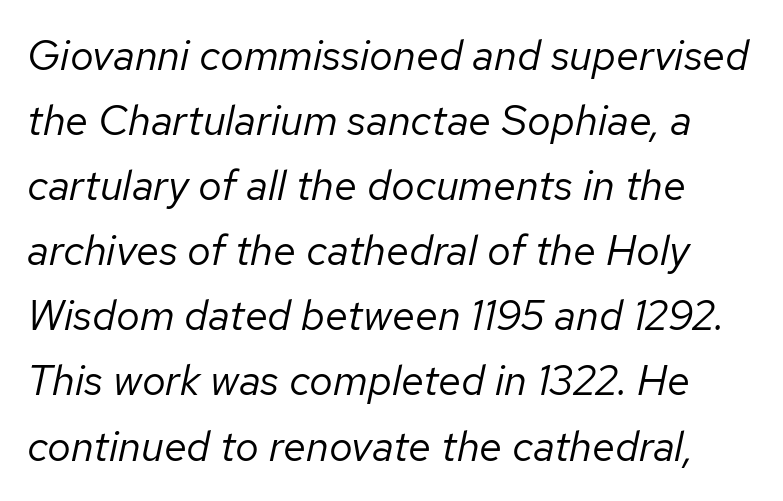
These lines are rendered in a variable-pitch font. This sample uses plain, unmodified letter spacing. Each stroke keeps to a modest, everyday thickness or less. Has an underline been added? It has not.
